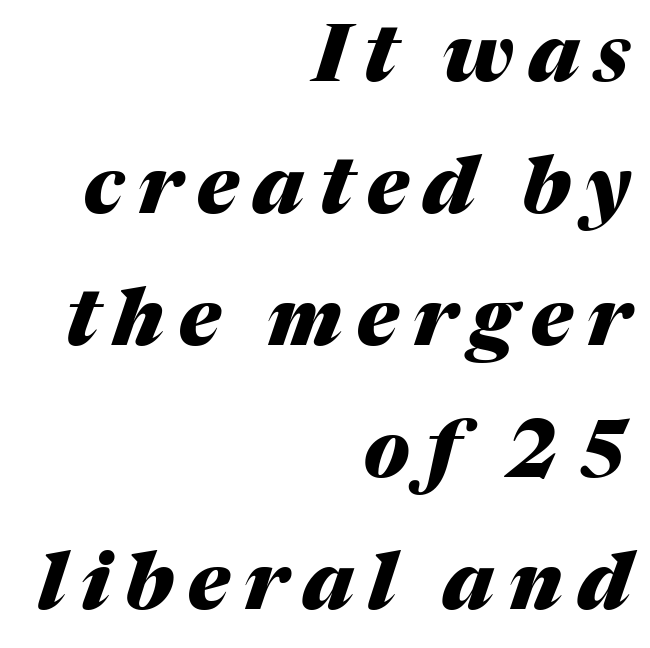
Q: Is the text bold? A: Yes.
Q: Is the text italic (slanted)? A: Yes, it leans right by about 17 degrees.
Q: Is the text underlined? A: No.
Q: How is the paragraph aligned? A: Right-aligned.
Q: Is the spacing between lines tight, normal or loose? A: Normal.
Q: Width (condensed, normal, or wide)? A: Normal.
Q: Stroke contrast? A: Medium.
Q: x-height? A: Medium.
Q: Monospaced? A: No.
